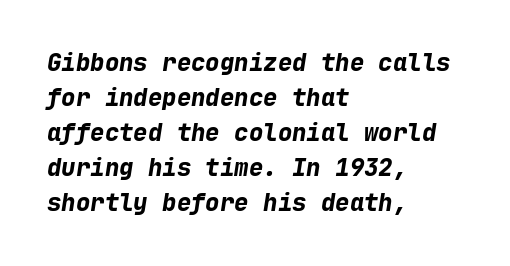
Caption: standard tracking, unaltered. The lettering tilts uniformly, giving the passage an italic look. Underlining? Definitely not there. This rendering uses left alignment, leaving the right contour irregular.
